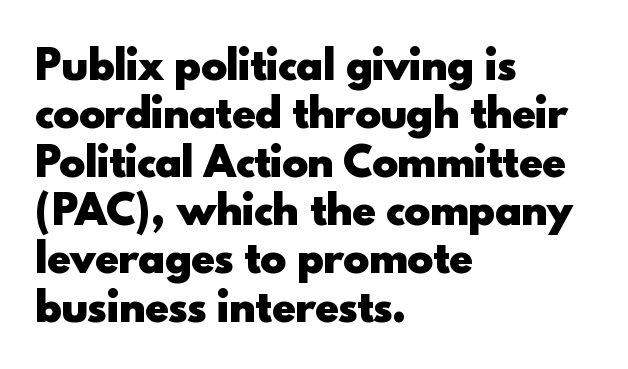
Beneath every word, the page is bare. Each letter keeps its own natural width here, so spacing adapts to shape. Short and long lines alike share a common starting point at left. The line texture is even and compact thanks to regular tracking.
